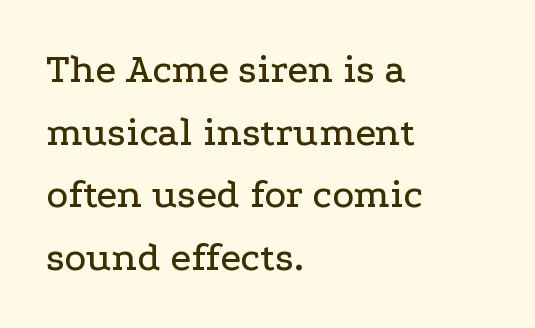
{"serif": "yes", "italic": "no", "width": "wide", "stroke_contrast": "low", "x_height": "medium", "monospaced": "no", "underline": "no", "align": "left", "line_spacing": "normal", "line_spacing_ratio": 1.53, "letter_spacing": "normal", "letter_spacing_em": 0.0, "glyph_px": 41}
